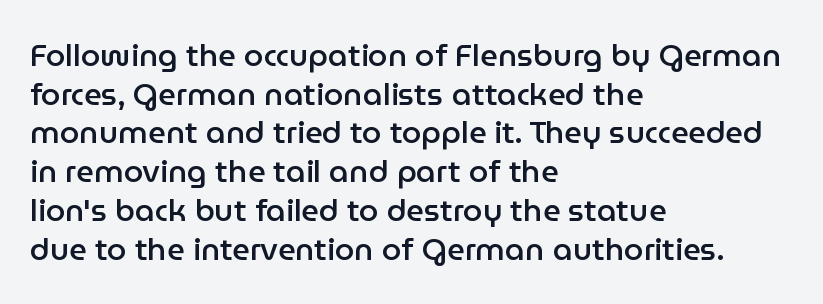
The type is set solid horizontally, with unmodified tracking. The gap between lines stays unmarked. Interline gaps are of average width in this sample. Tall strokes in this sample are plumb rather than angled. Teacher's note: observe the even left margin — that is flush-left alignment. Spacing verdict: proportional, widths tailored to each character.
